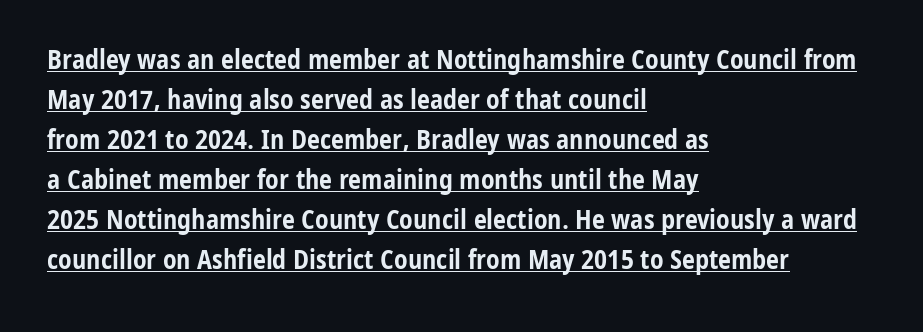
Q: Is the text bold? A: Yes.
Q: Is the text italic (slanted)? A: No, it is upright.
Q: Is the text underlined? A: Yes.
Q: How is the paragraph aligned? A: Left-aligned.
Q: Is the spacing between letters normal or unusually wide? A: Normal.
Q: Is the spacing between lines tight, normal or loose? A: Normal.
